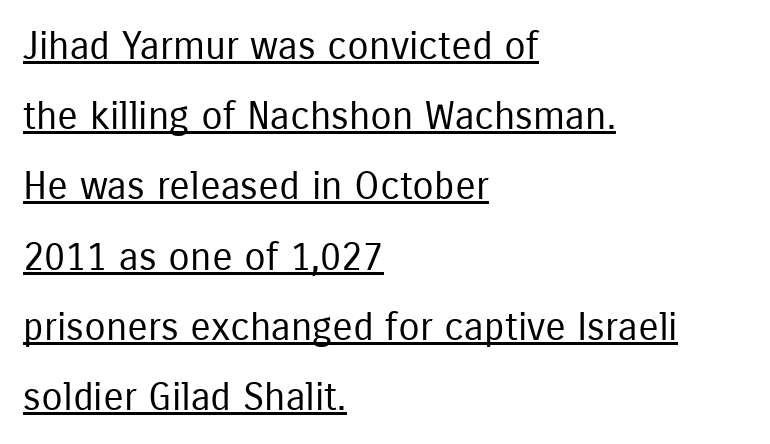
Q: Is the text bold? A: No.
Q: Is the text italic (slanted)? A: No, it is upright.
Q: Is the typeface a serif or a sans-serif typeface? A: Sans-serif.
Q: Is the text underlined? A: Yes.
Q: How is the paragraph aligned? A: Left-aligned.
Q: Is the spacing between letters normal or unusually wide? A: Normal.
Q: Width (condensed, normal, or wide)? A: Condensed.
Q: Stroke contrast? A: Low.
Q: x-height? A: Medium.
Q: Monospaced? A: No.
